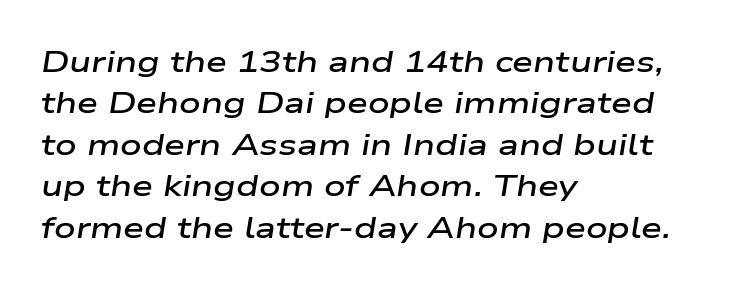
The image shows 30 px semibold, wide type, italic (leaning right); set left-aligned, normal line spacing (1.38x), normal letter spacing, not underlined; low stroke contrast and a medium x-height.
